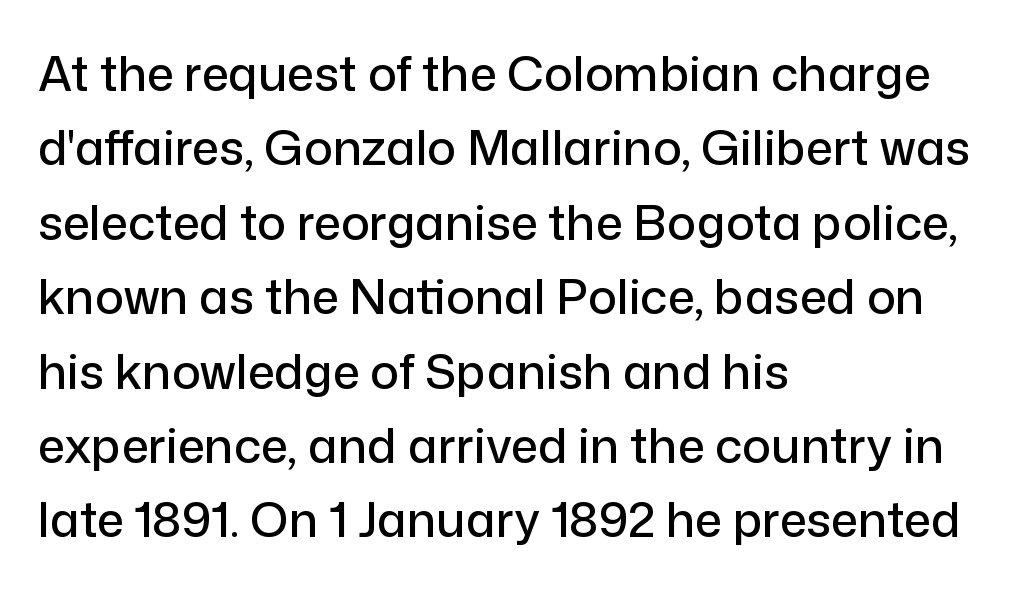
The designer left line spacing at the default. The zone under the glyphs is completely vacant. No extra tracking has been applied to these lines. I'd call this a sans setting — the letters go barefoot. A typesetter would call this proportional, since set widths differ per character. Is there any slant? The stems are plumb.
